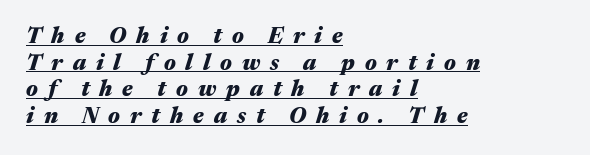
The image shows 22 px bold type, italic (leaning right); set left-aligned, line spacing 1.21x, unusually wide letter spacing (+0.45 em), underlined.
